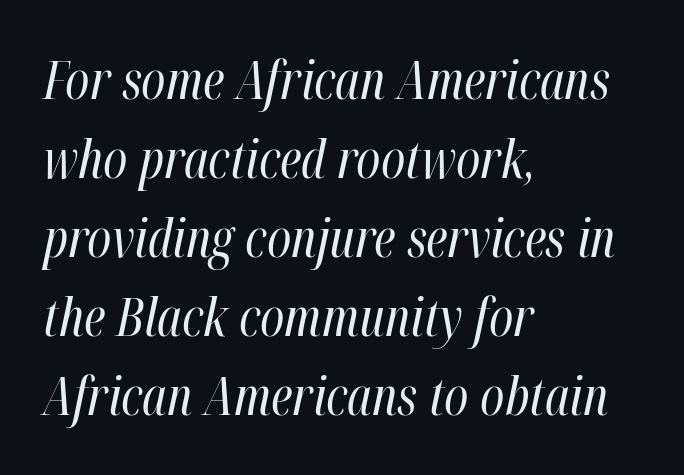
Teacher's note: observe the even left margin — that is flush-left alignment. Notice how the stems are inclined rather than vertical — that's the hallmark of italics. The line-height multiplier appears to be the usual default. Descenders are the only things crossing below the line.
